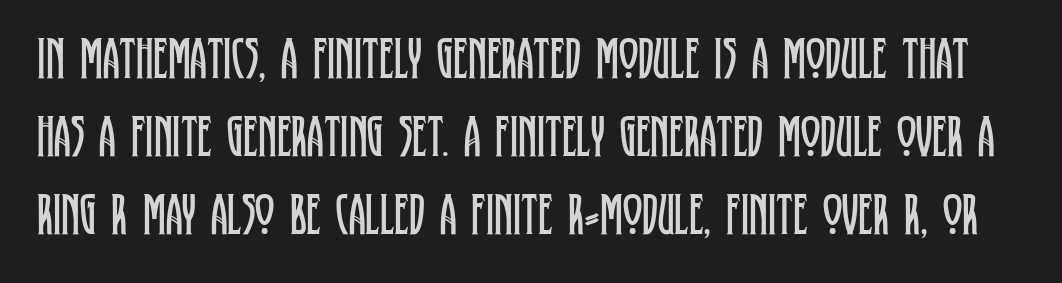
{"serif": "yes", "italic": "no", "bold": "no", "weight": "regular", "width": "condensed", "stroke_contrast": "low", "x_height": "large", "monospaced": "no", "underline": "no", "line_spacing": "normal", "line_spacing_ratio": 1.32, "letter_spacing": "normal", "letter_spacing_em": 0.0, "glyph_px": 59}
